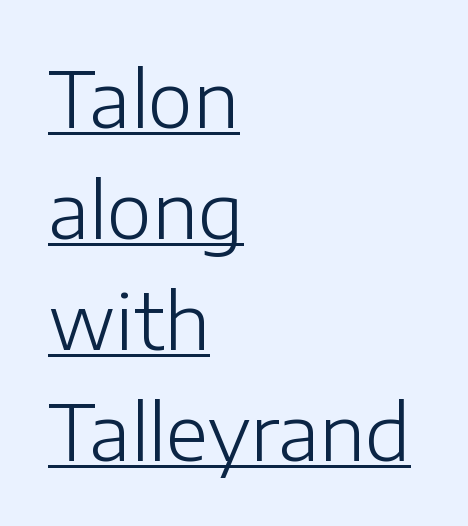
The image shows 77 px light sans-serif type, upright; set left-aligned, normal line spacing (1.44x), normal letter spacing, underlined; low stroke contrast and a medium x-height.
